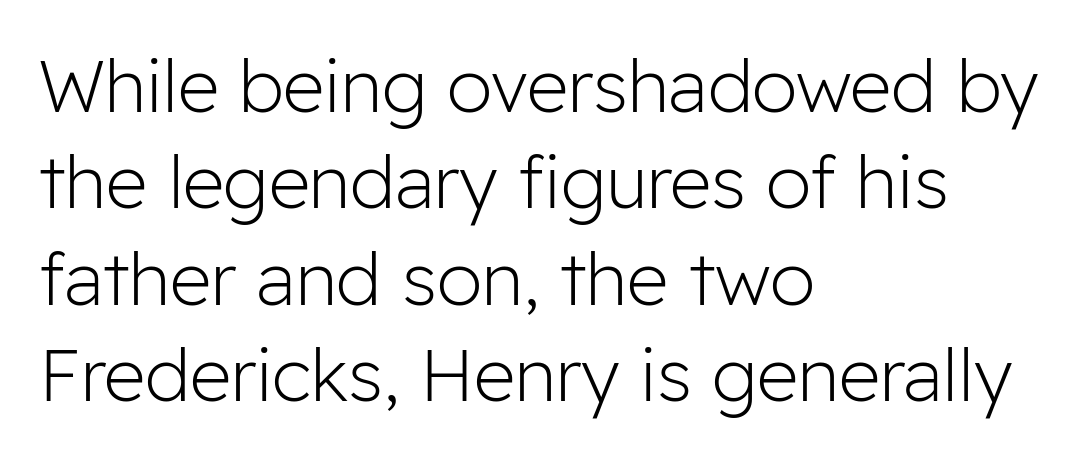
{"serif": "no", "italic": "no", "bold": "no", "weight": "light", "width": "normal", "stroke_contrast": "low", "x_height": "medium", "monospaced": "no", "underline": "no", "align": "left", "line_spacing": "normal", "line_spacing_ratio": 1.32, "letter_spacing": "normal", "letter_spacing_em": 0.0, "glyph_px": 73}
